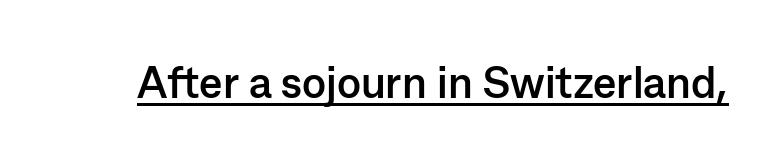
{"serif": "no", "italic": "no", "bold": "yes", "weight": "semibold", "width": "normal", "stroke_contrast": "low", "x_height": "medium", "monospaced": "no", "underline": "yes", "letter_spacing": "normal", "letter_spacing_em": 0.0, "glyph_px": 44}
